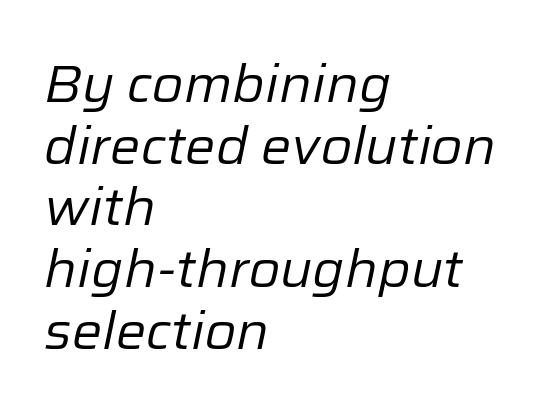
The image shows 51 px regular-weight type, italic (leaning right); set left-aligned, line spacing 1.21x, normal letter spacing, not underlined; low stroke contrast and a medium x-height.
